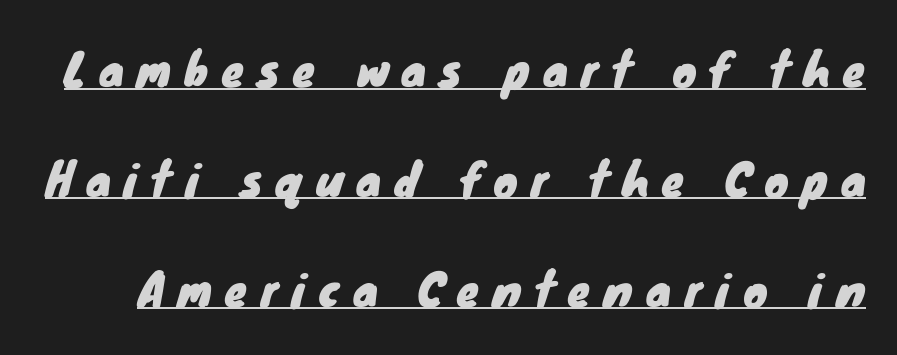
Letterform terminals end flat and unadorned throughout the passage. Glyph-to-glyph distance is far greater than everyday printed text. The rendering uses a large line-height, opening up the rows. Do the characters align in a grid? No, the font is proportional. The string is rendered with underlining switched on.
